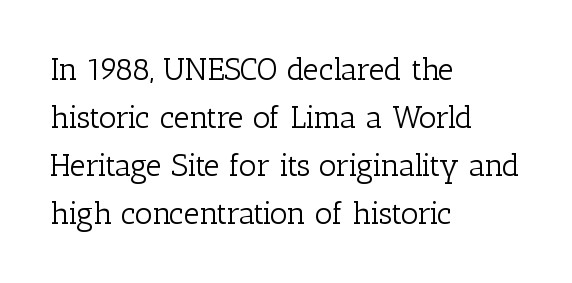
The image shows 31 px light serif type, upright; set left-aligned, normal line spacing (1.55x), normal letter spacing, not underlined; low stroke contrast and a medium x-height.
